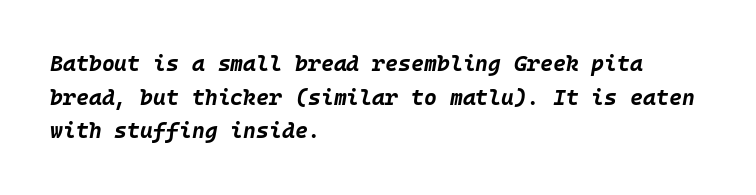
{"italic": "yes", "lean": "right", "slant_degrees": 10, "bold": "yes", "underline": "no", "align": "left", "line_spacing": "normal", "line_spacing_ratio": 1.53, "letter_spacing": "normal", "letter_spacing_em": 0.0, "glyph_px": 22}
